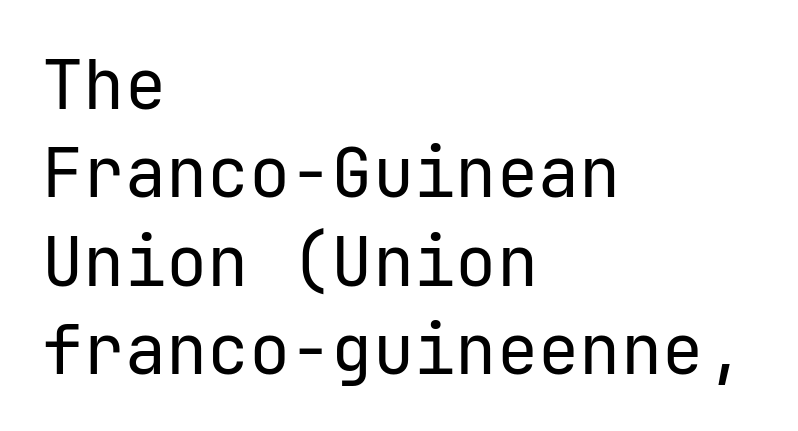
{"serif": "no", "italic": "no", "bold": "no", "weight": "regular", "width": "normal", "stroke_contrast": "low", "x_height": "medium", "underline": "no", "align": "left", "line_spacing": "normal", "line_spacing_ratio": 1.28, "letter_spacing": "normal", "letter_spacing_em": 0.0, "glyph_px": 69}
